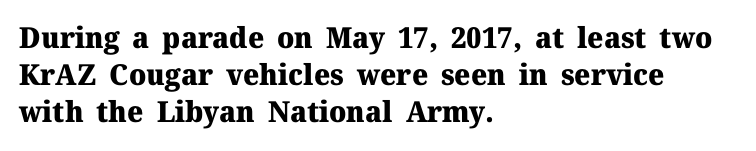
Q: Is the text bold? A: Yes.
Q: Is the text italic (slanted)? A: No, it is upright.
Q: Is the typeface a serif or a sans-serif typeface? A: Serif.
Q: Is the text underlined? A: No.
Q: How is the paragraph aligned? A: Left-aligned.
Q: Is the spacing between letters normal or unusually wide? A: Normal.
Q: Is the spacing between lines tight, normal or loose? A: Normal.
Q: Width (condensed, normal, or wide)? A: Normal.
Q: Stroke contrast? A: Medium.
Q: x-height? A: Medium.
Q: Monospaced? A: No.
